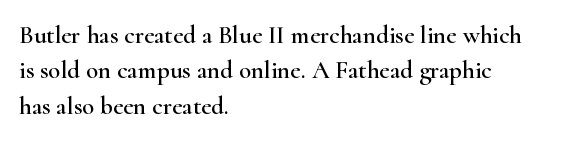
{"italic": "no", "underline": "no", "align": "left", "line_spacing": "normal", "line_spacing_ratio": 1.42, "letter_spacing": "normal", "letter_spacing_em": 0.0, "glyph_px": 25}
